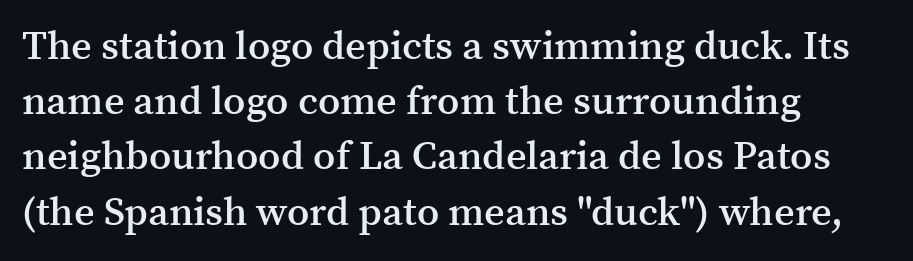
Honestly, the letter spacing is just normal — you wouldn't notice it. A classic flush-left, rag-right setting is used for this passage. A typesetter would call this leading conventional body-copy spacing. Is this a fixed-width face? No — the glyphs have proportional, varying widths. The characters display serif detailing at their extremities. This is moderately heavy type, rendered in semibold.
